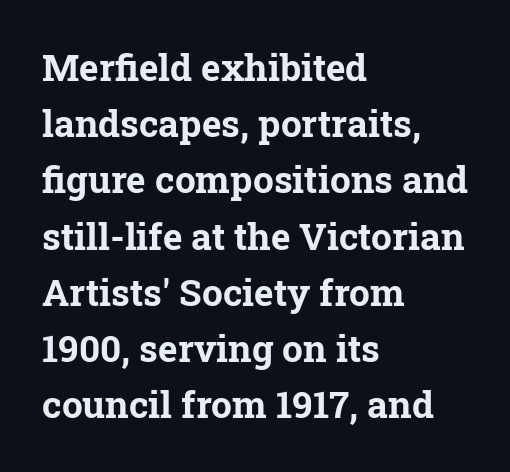
You could not count columns in this text — the font is proportionally spaced. Emphasis by weight is at full strength: bold. Is this a sans? No — the strokes have serifs. The passage shown has conventional tracking throughout.
